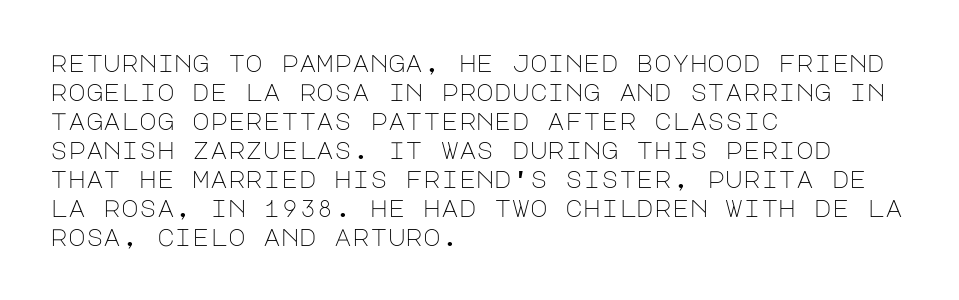
The strokes carry an ordinary text weight at most. Default kerning and tracking; the words read as compact shapes. The gap between lines stays unmarked. Does the lettering tilt? It doesn't — this is upright.
